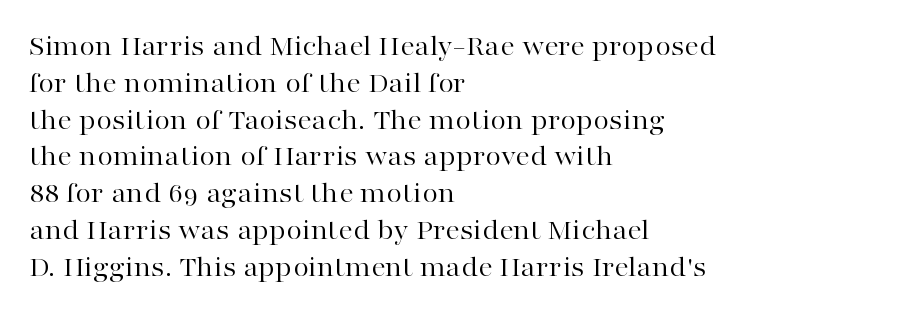
{"serif": "yes", "italic": "no", "bold": "no", "weight": "regular", "width": "wide", "stroke_contrast": "high", "x_height": "medium", "monospaced": "no", "underline": "no", "align": "left", "line_spacing": "normal", "line_spacing_ratio": 1.27, "letter_spacing": "normal", "letter_spacing_em": 0.0, "glyph_px": 29}
